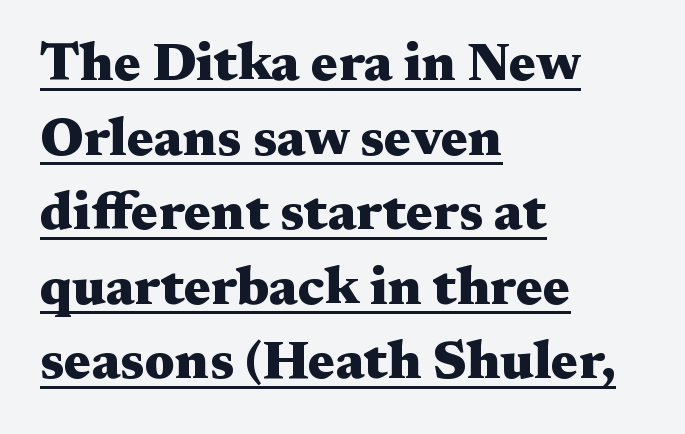
{"serif": "yes", "italic": "no", "bold": "yes", "weight": "heavy", "width": "wide", "stroke_contrast": "medium", "x_height": "medium", "monospaced": "no", "underline": "yes", "align": "left", "line_spacing": "normal", "line_spacing_ratio": 1.38, "letter_spacing": "normal", "letter_spacing_em": 0.0, "glyph_px": 54}
